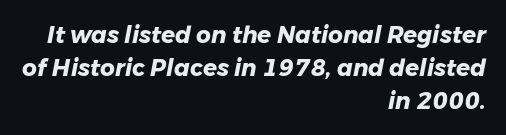
{"italic": "yes", "lean": "right", "slant_degrees": 11, "bold": "yes", "underline": "no", "align": "right", "line_spacing": "normal", "line_spacing_ratio": 1.43, "letter_spacing": "normal", "letter_spacing_em": 0.0, "glyph_px": 23}
